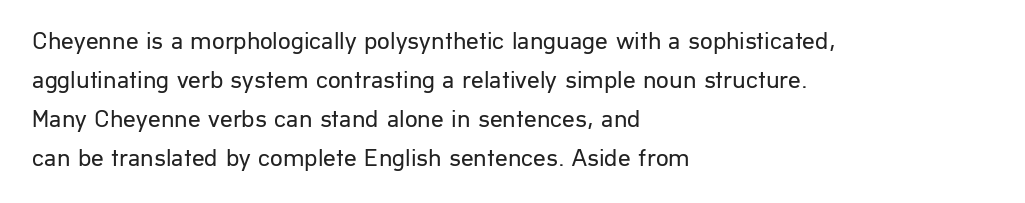
The image shows 25 px text type, upright; set left-aligned, normal line spacing (1.56x), normal letter spacing, not underlined.
